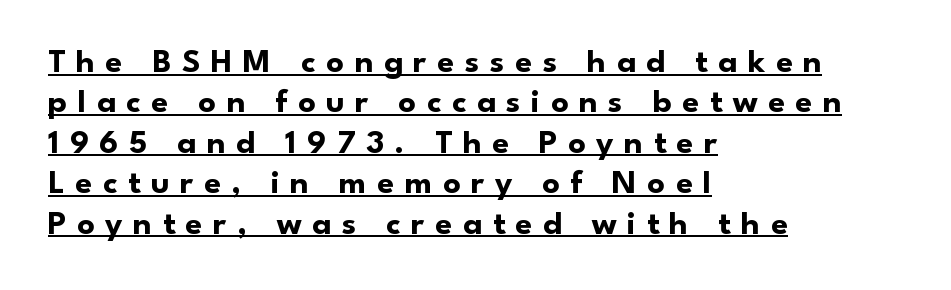
Q: Is the text bold? A: Yes.
Q: Is the text italic (slanted)? A: No, it is upright.
Q: Is the typeface a serif or a sans-serif typeface? A: Sans-serif.
Q: Is the text underlined? A: Yes.
Q: How is the paragraph aligned? A: Left-aligned.
Q: Is the spacing between letters normal or unusually wide? A: Unusually wide.
Q: Width (condensed, normal, or wide)? A: Normal.
Q: Stroke contrast? A: Low.
Q: x-height? A: Small.
Q: Monospaced? A: No.
